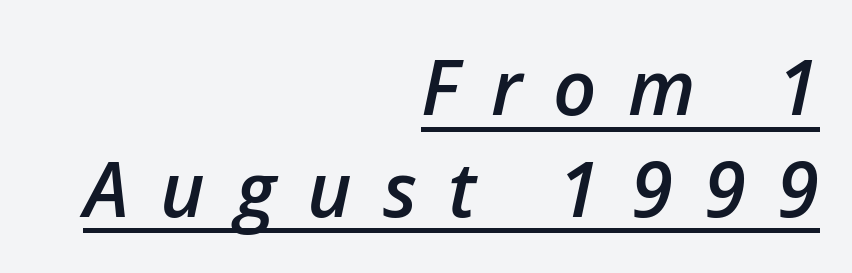
Spacing verdict: proportional, widths tailored to each character. Someone cranked the tracking dial way up on this one. The typesetter has applied underlining to the passage shown. Does the weight exceed regular? Yes, but only to semibold. The passage is arranged like a letterhead date or caption credit — flush right. How would I describe the line gaps? Plain and ordinary.
